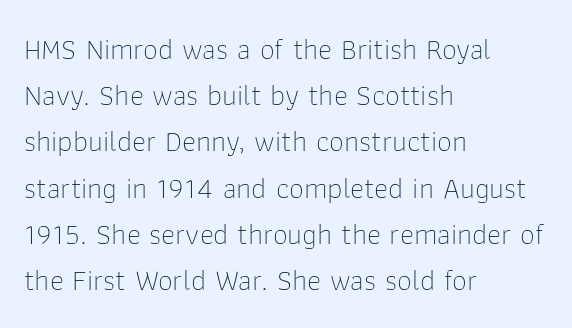
Q: Is the text bold? A: No.
Q: Is the text italic (slanted)? A: No, it is upright.
Q: Is the typeface a serif or a sans-serif typeface? A: Sans-serif.
Q: Is the text underlined? A: No.
Q: How is the paragraph aligned? A: Left-aligned.
Q: Is the spacing between letters normal or unusually wide? A: Normal.
Q: Is the spacing between lines tight, normal or loose? A: Normal.
Q: Width (condensed, normal, or wide)? A: Normal.
Q: Stroke contrast? A: Low.
Q: x-height? A: Medium.
Q: Monospaced? A: No.
